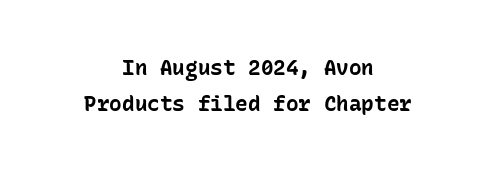
Q: Is the text bold? A: Yes.
Q: Is the text italic (slanted)? A: No, it is upright.
Q: Is the text underlined? A: No.
Q: How is the paragraph aligned? A: Centered.
Q: Is the spacing between letters normal or unusually wide? A: Normal.
